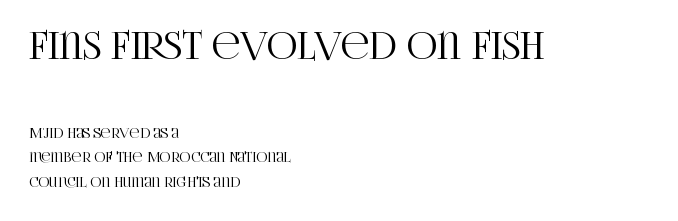
Q: Is the text italic (slanted)? A: No, it is upright.
Q: Is the typeface a serif or a sans-serif typeface? A: Serif.
Q: Is the text underlined? A: No.
Q: How is the paragraph aligned? A: Left-aligned.
Q: Is the spacing between letters normal or unusually wide? A: Normal.
Q: Which block of text is set in a larger size, the first (top) or the second (bottom)? A: The first (top) one.
Q: Width (condensed, normal, or wide)? A: Condensed.
Q: Stroke contrast? A: High.
Q: x-height? A: Large.
Q: Monospaced? A: No.
